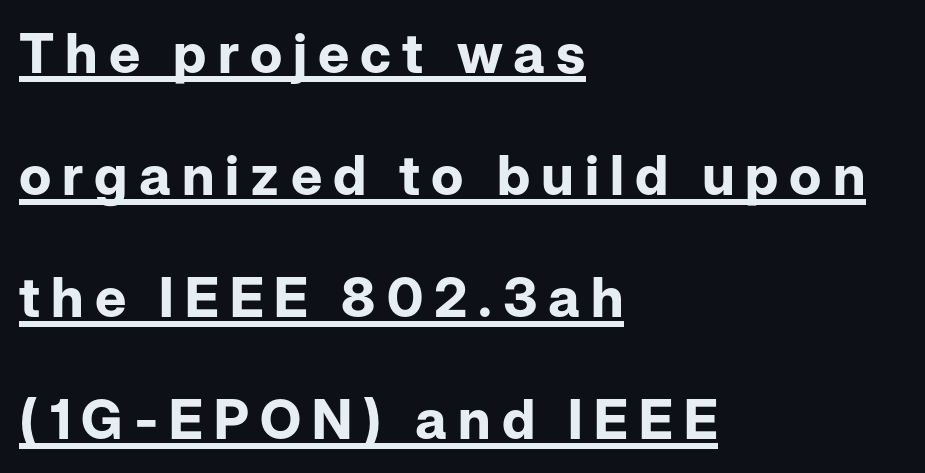
The image shows 55 px bold sans-serif type, upright; set left-aligned, loose line spacing (2.22x), unusually wide letter spacing (+0.2 em), underlined; low stroke contrast and a medium x-height.
